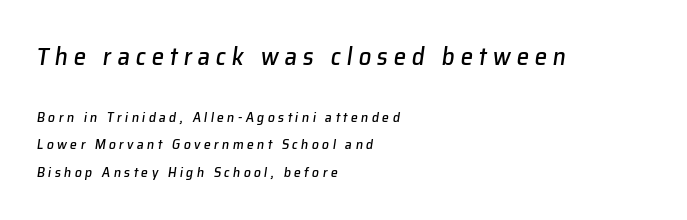
Q: Is the text italic (slanted)? A: Yes, it leans right by about 8 degrees.
Q: Is the text underlined? A: No.
Q: How is the paragraph aligned? A: Left-aligned.
Q: Is the spacing between letters normal or unusually wide? A: Unusually wide.
Q: Is the spacing between lines tight, normal or loose? A: Loose.
Q: Which block of text is set in a larger size, the first (top) or the second (bottom)? A: The first (top) one.
